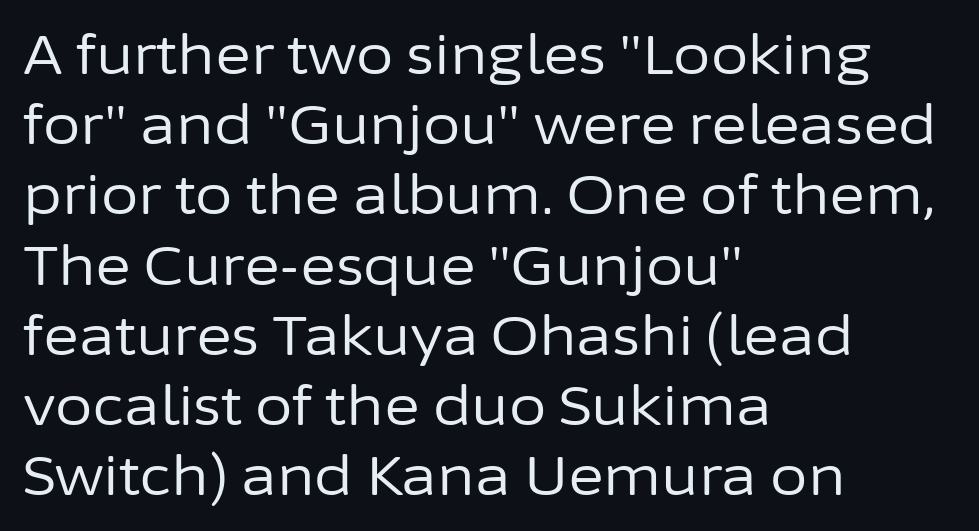
The image shows 54 px regular-weight sans-serif type, upright; set left-aligned, normal line spacing (1.3x), normal letter spacing, not underlined; low stroke contrast and a medium x-height.
